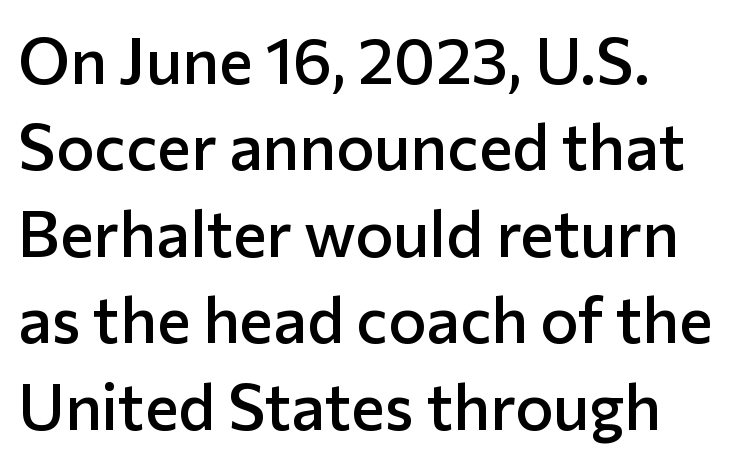
Ascenders rise straight up at ninety degrees. The letters carry no serifs — their stems end cleanly without finishing strokes. These lines keep a tight, regular rhythm from letter to letter. You could not count columns in this text — the font is proportionally spaced.
